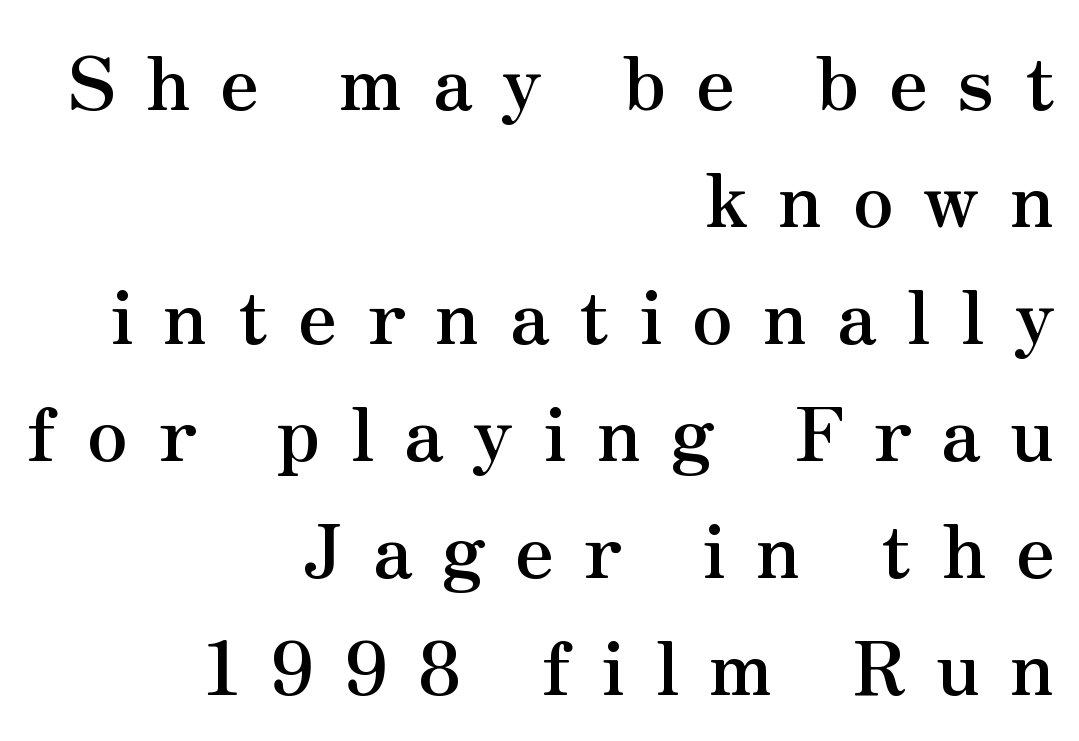
{"serif": "yes", "italic": "no", "bold": "yes", "weight": "semibold", "width": "normal", "stroke_contrast": "medium", "x_height": "small", "monospaced": "no", "underline": "no", "align": "right", "line_spacing": "normal", "line_spacing_ratio": 1.58, "letter_spacing": "wide", "letter_spacing_em": 0.4, "glyph_px": 74}
